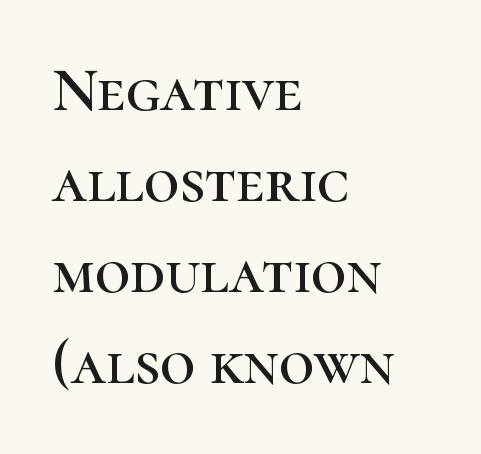
Character widths vary here, with narrow letters taking less room than wide ones. Posture: vertical. A typesetter would call this zero additional tracking. Is this a sans? No — the strokes have serifs. Just letters on the line, the space beneath them empty.
